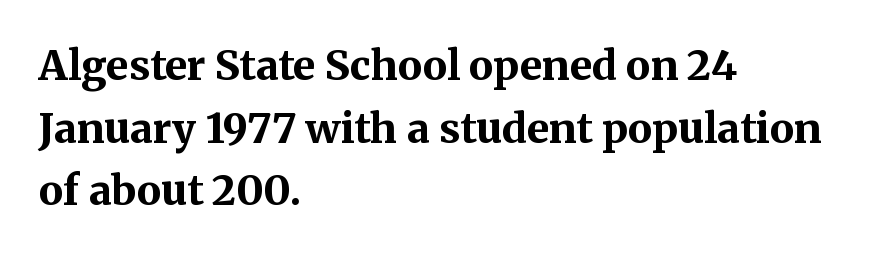
{"serif": "yes", "italic": "no", "bold": "yes", "weight": "bold", "width": "normal", "stroke_contrast": "medium", "x_height": "medium", "monospaced": "no", "underline": "no", "align": "left", "line_spacing": "normal", "line_spacing_ratio": 1.53, "letter_spacing": "normal", "letter_spacing_em": 0.0, "glyph_px": 41}
